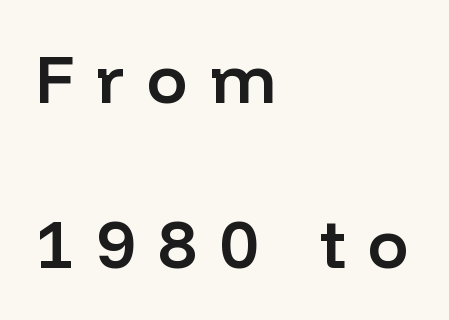
Q: Is the text bold? A: Semi-bold.
Q: Is the text italic (slanted)? A: No, it is upright.
Q: Is the typeface a serif or a sans-serif typeface? A: Sans-serif.
Q: Is the text underlined? A: No.
Q: How is the paragraph aligned? A: Left-aligned.
Q: Is the spacing between letters normal or unusually wide? A: Unusually wide.
Q: Is the spacing between lines tight, normal or loose? A: Loose.
Q: Width (condensed, normal, or wide)? A: Normal.
Q: Stroke contrast? A: Low.
Q: x-height? A: Medium.
Q: Monospaced? A: No.
